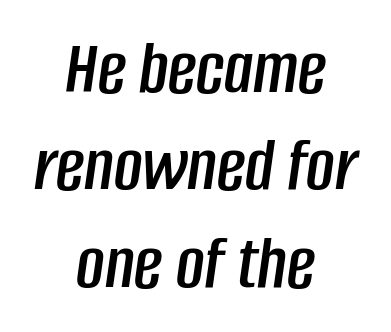
Q: Is the text italic (slanted)? A: Yes, it leans right by about 8 degrees.
Q: Is the text underlined? A: No.
Q: How is the paragraph aligned? A: Centered.
Q: Is the spacing between letters normal or unusually wide? A: Normal.
Q: Is the spacing between lines tight, normal or loose? A: Normal.
Q: Width (condensed, normal, or wide)? A: Condensed.
Q: Stroke contrast? A: Low.
Q: x-height? A: Large.
Q: Monospaced? A: No.
